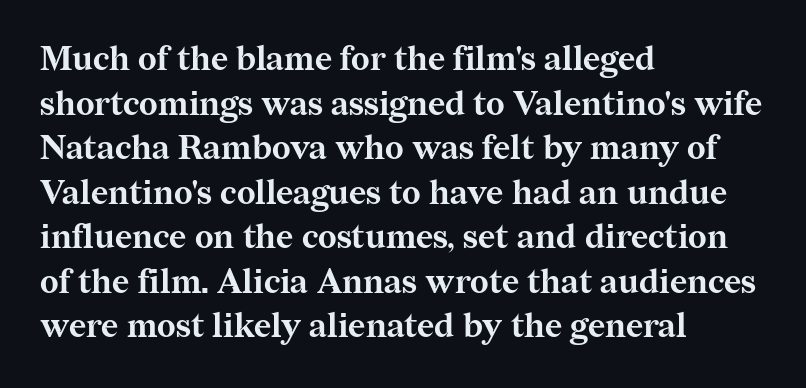
Quick note: underline off. Type style note: has serifs. Rows of type keep a routine distance in the vertical direction. These lines were composed using upright roman letters.
